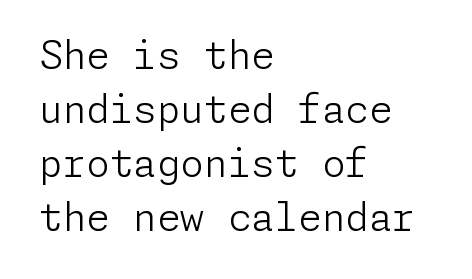
{"serif": "no", "italic": "no", "bold": "no", "weight": "light", "width": "normal", "stroke_contrast": "low", "x_height": "medium", "underline": "no", "align": "left", "line_spacing": "normal", "line_spacing_ratio": 1.42, "letter_spacing": "normal", "letter_spacing_em": 0.0, "glyph_px": 38}
